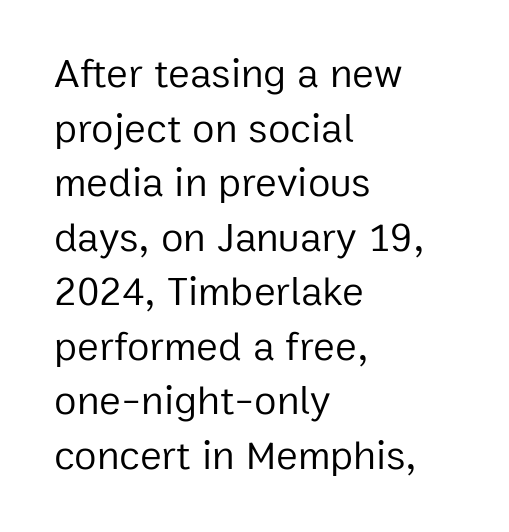
Q: Is the text bold? A: No.
Q: Is the text italic (slanted)? A: No, it is upright.
Q: Is the typeface a serif or a sans-serif typeface? A: Sans-serif.
Q: Is the text underlined? A: No.
Q: How is the paragraph aligned? A: Left-aligned.
Q: Is the spacing between letters normal or unusually wide? A: Normal.
Q: Is the spacing between lines tight, normal or loose? A: Normal.
Q: Width (condensed, normal, or wide)? A: Normal.
Q: Stroke contrast? A: Low.
Q: x-height? A: Medium.
Q: Monospaced? A: No.
